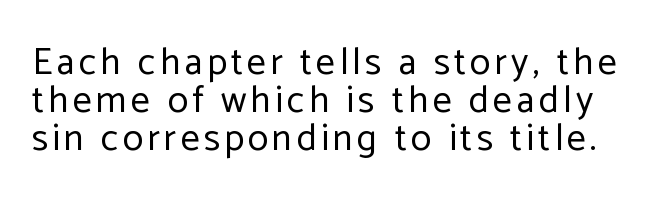
Is this a fixed-width face? No — the glyphs have proportional, varying widths. The glyphs are unaccompanied by any horizontal stroke below them. You could barely slide anything between these rows. Grotesque or geometric, the face here clearly has no serifs. The typography opts for an upright posture over an oblique one.
